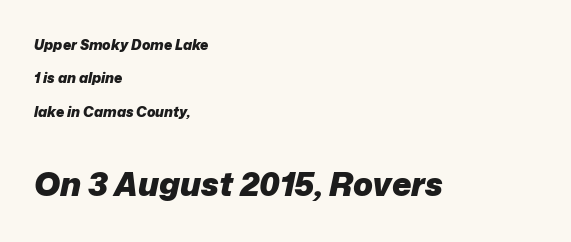
{"italic": "yes", "lean": "right", "slant_degrees": 12, "bold": "yes", "weight": "heavy", "width": "normal", "stroke_contrast": "low", "x_height": "medium", "monospaced": "no", "underline": "no", "align": "left", "line_spacing": "loose", "line_spacing_ratio": 2.38, "letter_spacing": "normal", "letter_spacing_em": 0.0, "larger_block": "second", "size_ratio": 2.36, "glyph_px": 33}
